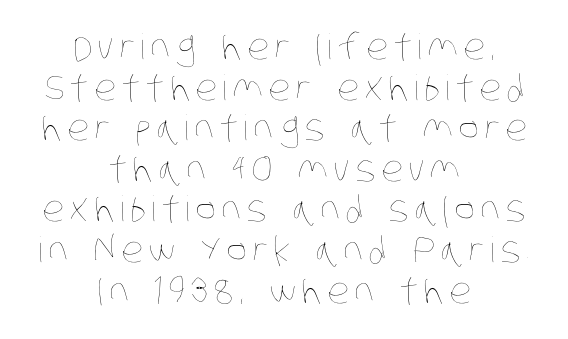
{"bold": "no", "weight": "thin", "width": "condensed", "stroke_contrast": "low", "x_height": "large", "monospaced": "no", "underline": "no", "align": "center", "line_spacing_ratio": 1.16, "glyph_px": 35}
